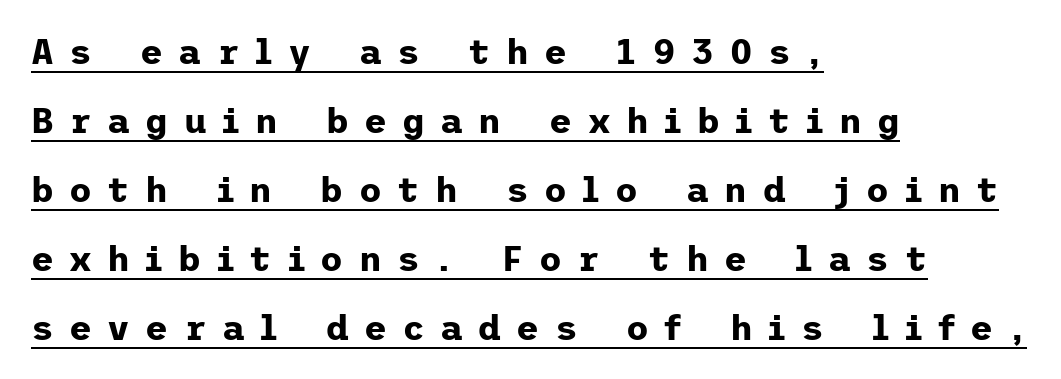
The image shows 35 px bold sans-serif type, upright; set left-aligned, loose line spacing (1.97x), unusually wide letter spacing (+0.44 em), underlined; low stroke contrast and a medium x-height.
